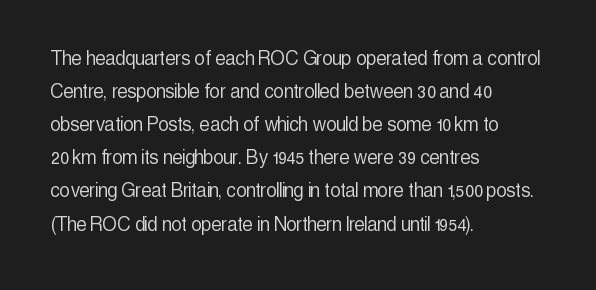
{"italic": "no", "bold": "no", "underline": "no", "align": "left", "line_spacing": "normal", "line_spacing_ratio": 1.44, "letter_spacing": "normal", "letter_spacing_em": 0.0, "glyph_px": 23}
